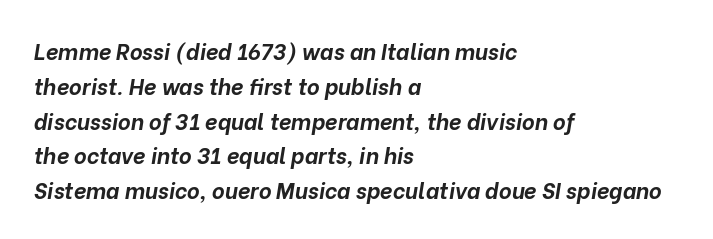
Heavy-handed strokes throughout: this text is bold. The text carries the slant typical of an italic or oblique font. Each new line begins a customary step beneath the previous one. The strip under each line holds only bare page. The paragraph has a hard left edge and a soft right edge.
